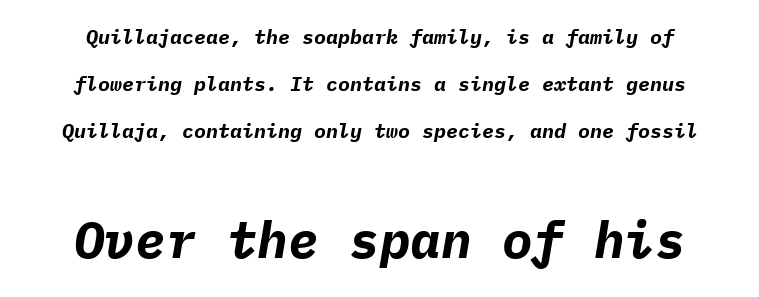
{"italic": "yes", "lean": "right", "slant_degrees": 9, "bold": "yes", "weight": "bold", "width": "normal", "stroke_contrast": "low", "x_height": "medium", "monospaced": "yes", "underline": "no", "line_spacing": "loose", "line_spacing_ratio": 2.36, "letter_spacing": "normal", "letter_spacing_em": 0.0, "larger_block": "second", "size_ratio": 2.55, "glyph_px": 51}
